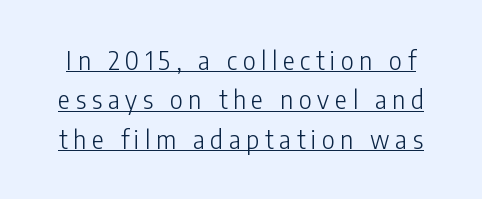
Q: Is the text bold? A: No.
Q: Is the text italic (slanted)? A: No, it is upright.
Q: Is the text underlined? A: Yes.
Q: Is the spacing between letters normal or unusually wide? A: Unusually wide.
Q: Is the spacing between lines tight, normal or loose? A: Normal.
